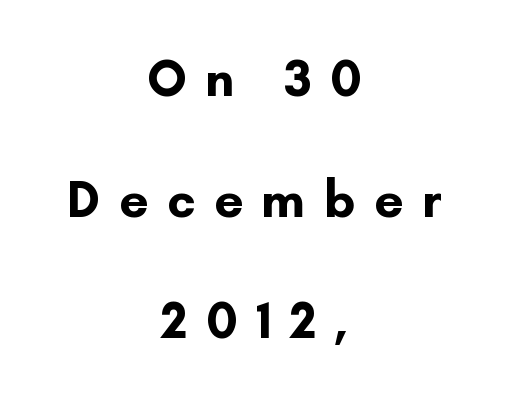
Is the block centered? Yes — each line is placed symmetrically about the middle. Upright lettering throughout. The passage shown is not underscored anywhere. A typesetter would call this proportional, since set widths differ per character. The lines are spread far apart with generous leading. How heavy is the stroke? Heavy — this is a bold.
